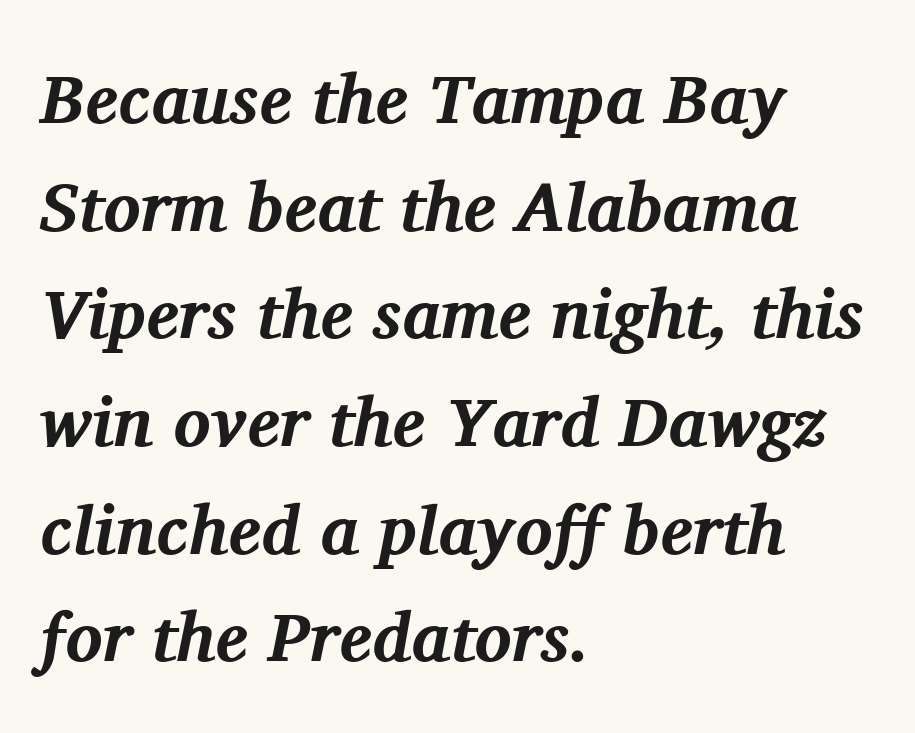
The image shows 69 px bold serif type, italic (leaning right); set left-aligned, normal line spacing (1.56x), normal letter spacing, not underlined; medium stroke contrast and a medium x-height.
